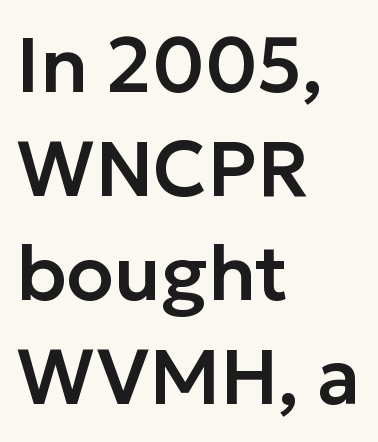
Q: Is the text italic (slanted)? A: No, it is upright.
Q: Is the typeface a serif or a sans-serif typeface? A: Sans-serif.
Q: Is the text underlined? A: No.
Q: How is the paragraph aligned? A: Left-aligned.
Q: Is the spacing between letters normal or unusually wide? A: Normal.
Q: Is the spacing between lines tight, normal or loose? A: Normal.
Q: Width (condensed, normal, or wide)? A: Normal.
Q: Stroke contrast? A: Low.
Q: x-height? A: Medium.
Q: Monospaced? A: No.
